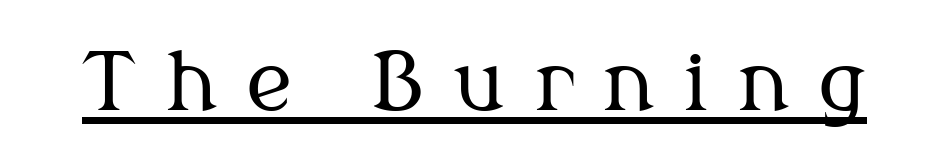
Each letter keeps its own natural width here, so spacing adapts to shape. Descenders here cross a horizontal rule under the line. Inter-character spacing is expanded well beyond the font's built-in metrics. Bold? No — there's no thickening of the strokes. The designer went with a serif here, giving each stem small feet. The letters stand straight up with perfectly vertical stems.
